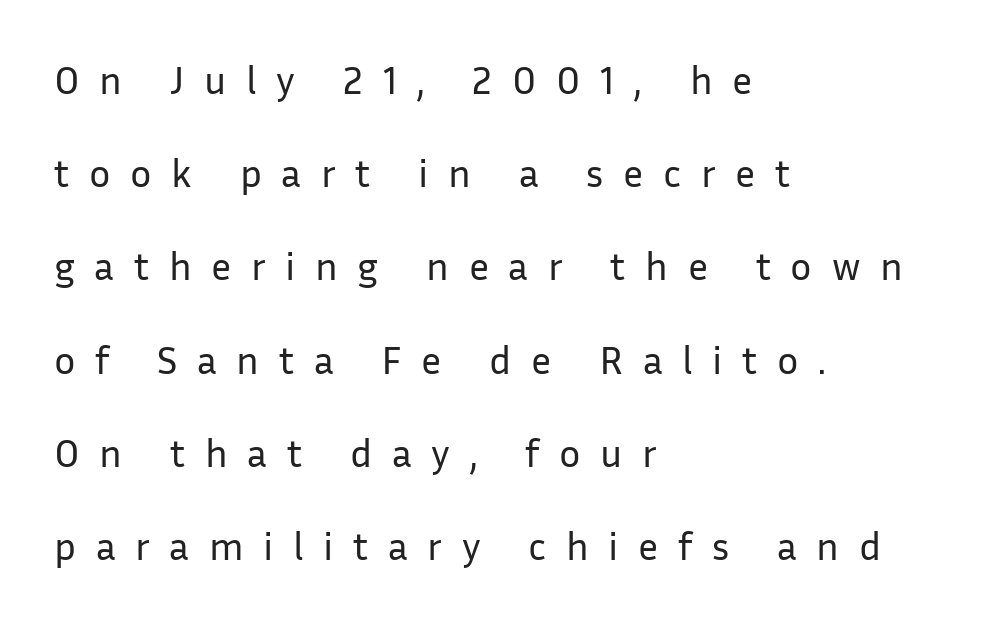
Q: Is the text bold? A: No.
Q: Is the text italic (slanted)? A: No, it is upright.
Q: Is the typeface a serif or a sans-serif typeface? A: Sans-serif.
Q: Is the text underlined? A: No.
Q: How is the paragraph aligned? A: Left-aligned.
Q: Is the spacing between letters normal or unusually wide? A: Unusually wide.
Q: Is the spacing between lines tight, normal or loose? A: Loose.
Q: Width (condensed, normal, or wide)? A: Normal.
Q: Stroke contrast? A: Low.
Q: x-height? A: Medium.
Q: Monospaced? A: No.
